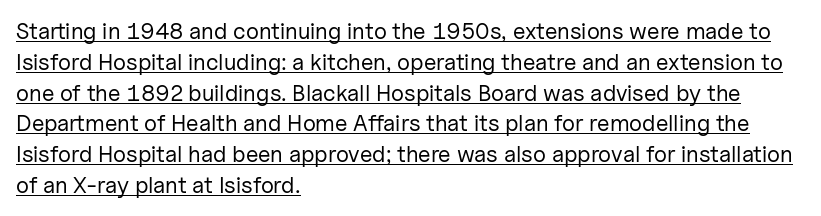
Q: Is the text bold? A: No.
Q: Is the text italic (slanted)? A: No, it is upright.
Q: Is the text underlined? A: Yes.
Q: How is the paragraph aligned? A: Left-aligned.
Q: Is the spacing between letters normal or unusually wide? A: Normal.
Q: Is the spacing between lines tight, normal or loose? A: Normal.
